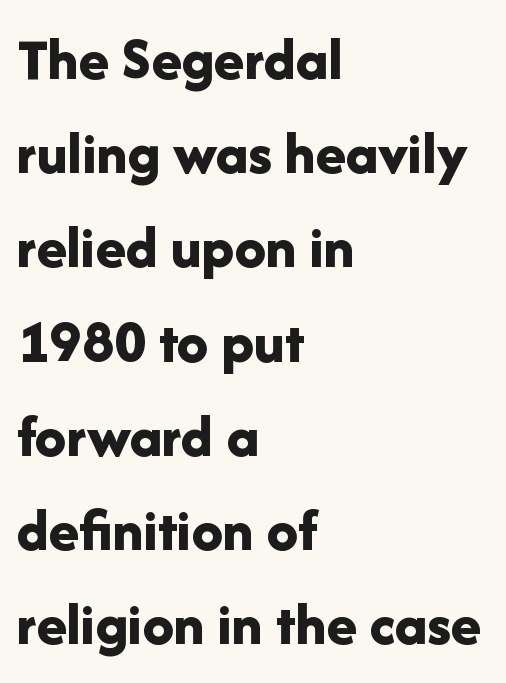
Q: Is the text bold? A: Yes.
Q: Is the text italic (slanted)? A: No, it is upright.
Q: Is the typeface a serif or a sans-serif typeface? A: Sans-serif.
Q: Is the text underlined? A: No.
Q: How is the paragraph aligned? A: Left-aligned.
Q: Is the spacing between letters normal or unusually wide? A: Normal.
Q: Is the spacing between lines tight, normal or loose? A: Normal.
Q: Width (condensed, normal, or wide)? A: Normal.
Q: Stroke contrast? A: Low.
Q: x-height? A: Medium.
Q: Monospaced? A: No.
